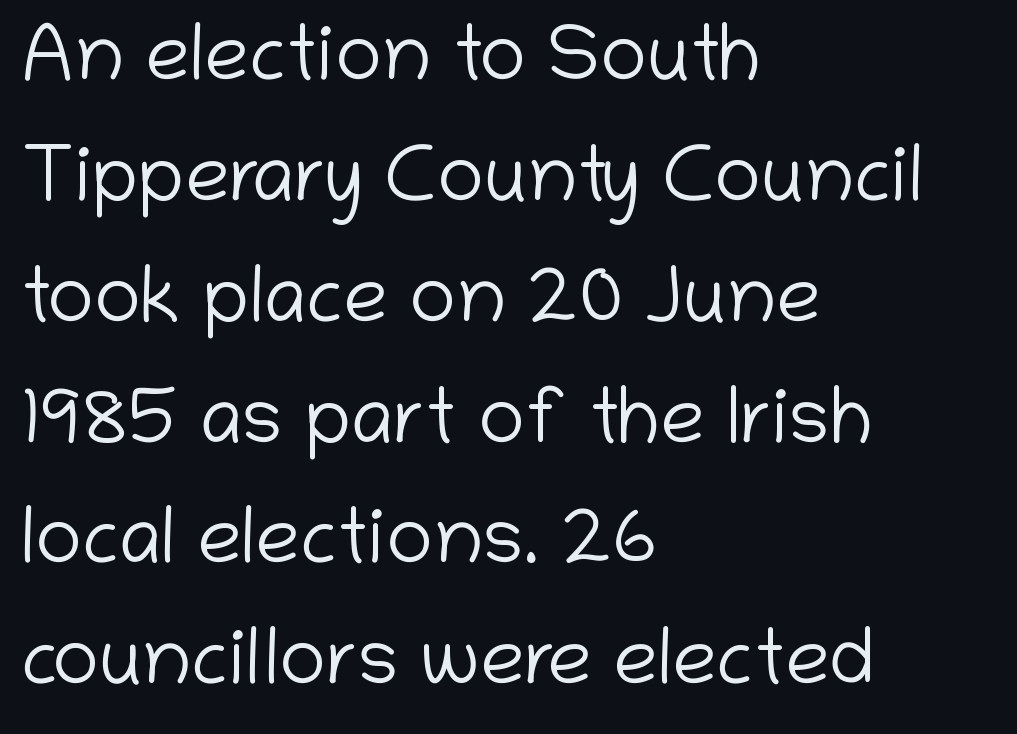
Q: Is the text bold? A: No.
Q: Is the text italic (slanted)? A: No, it is upright.
Q: Is the typeface a serif or a sans-serif typeface? A: Sans-serif.
Q: Is the text underlined? A: No.
Q: How is the paragraph aligned? A: Left-aligned.
Q: Is the spacing between letters normal or unusually wide? A: Normal.
Q: Is the spacing between lines tight, normal or loose? A: Normal.
Q: Width (condensed, normal, or wide)? A: Normal.
Q: Stroke contrast? A: Low.
Q: x-height? A: Medium.
Q: Monospaced? A: No.
